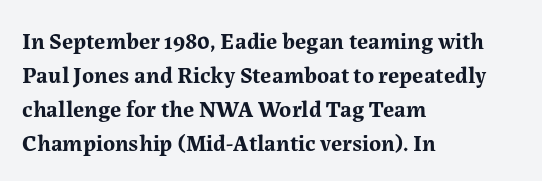
{"italic": "no", "bold": "yes", "underline": "no", "align": "left", "line_spacing": "normal", "line_spacing_ratio": 1.48, "letter_spacing": "normal", "letter_spacing_em": 0.0, "glyph_px": 23}
